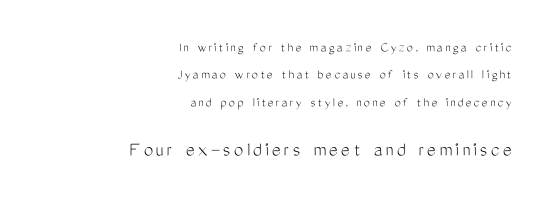
Q: Is the text bold? A: No.
Q: Is the text italic (slanted)? A: No, it is upright.
Q: Is the text underlined? A: No.
Q: How is the paragraph aligned? A: Right-aligned.
Q: Is the spacing between lines tight, normal or loose? A: Loose.
Q: Which block of text is set in a larger size, the first (top) or the second (bottom)? A: The second (bottom) one.
